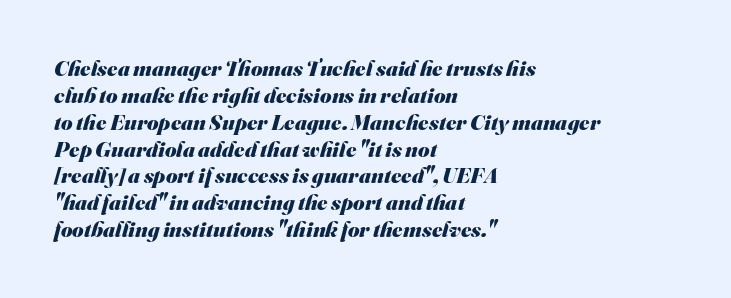
Q: Is the text bold? A: Yes.
Q: Is the text underlined? A: No.
Q: How is the paragraph aligned? A: Left-aligned.
Q: Is the spacing between letters normal or unusually wide? A: Normal.
